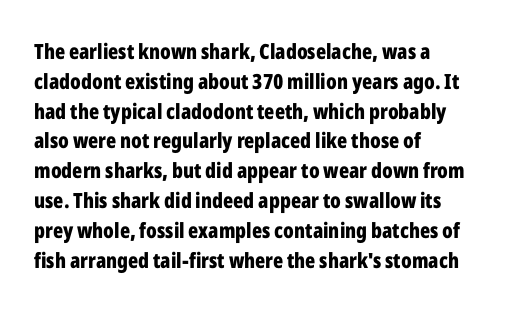
{"italic": "no", "bold": "yes", "underline": "no", "align": "left", "line_spacing": "normal", "line_spacing_ratio": 1.42, "letter_spacing": "normal", "letter_spacing_em": 0.0, "glyph_px": 21}
